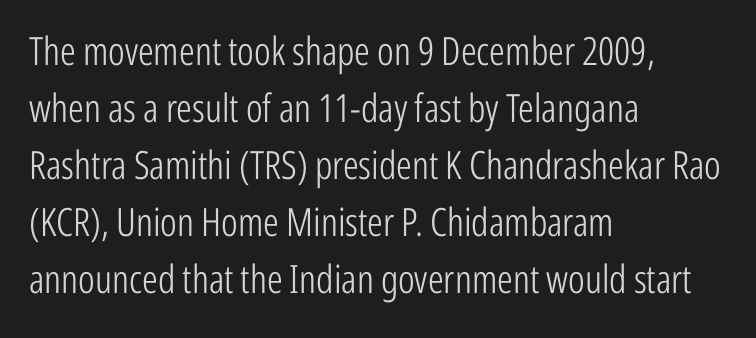
{"serif": "no", "italic": "no", "bold": "no", "weight": "light", "width": "condensed", "stroke_contrast": "low", "x_height": "medium", "monospaced": "no", "underline": "no", "align": "left", "line_spacing": "normal", "line_spacing_ratio": 1.46, "letter_spacing": "normal", "letter_spacing_em": 0.0, "glyph_px": 39}
